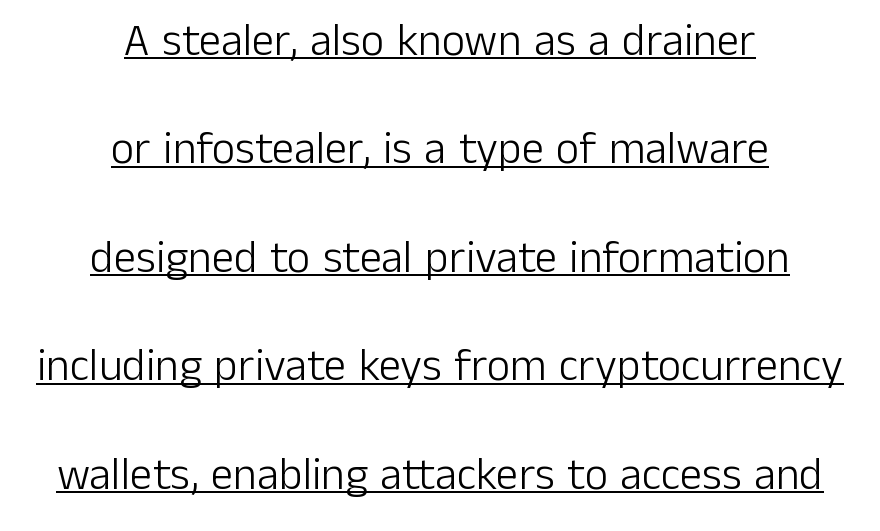
Font category for this specimen: sans-serif. This sample has the flowing, uneven cadence of proportional lettering. If you drew a line through each stem, it would be perfectly vertical. Vertically, the passage feels expansive, rows floating well apart. Each line of the rendering has a horizontal stroke beneath the glyphs.
